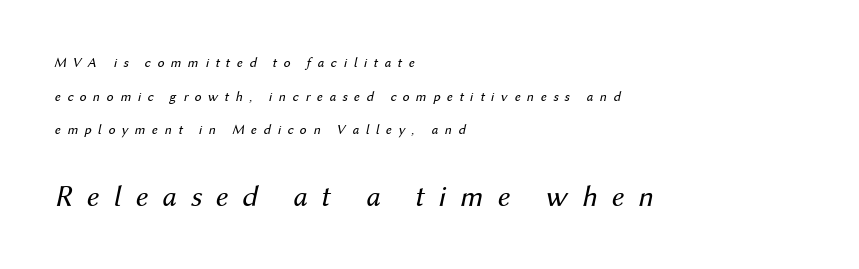
{"italic": "yes", "lean": "right", "slant_degrees": 12, "bold": "no", "weight": "regular", "width": "normal", "stroke_contrast": "medium", "x_height": "medium", "monospaced": "no", "underline": "no", "align": "left", "line_spacing": "loose", "line_spacing_ratio": 2.41, "letter_spacing": "wide", "letter_spacing_em": 0.46, "larger_block": "second", "size_ratio": 2.14, "glyph_px": 30}
